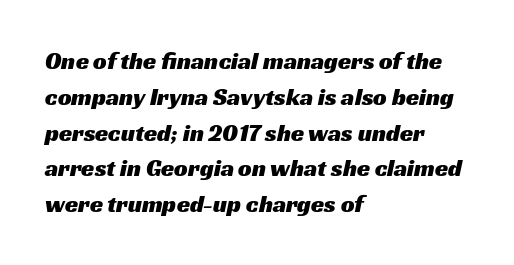
The image shows 24 px text type; set left-aligned, normal line spacing (1.49x), normal letter spacing, not underlined.
